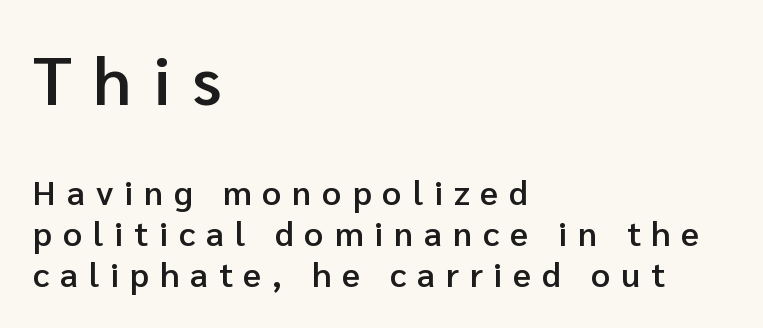
The image shows 67 px semibold sans-serif type, upright; set left-aligned, line spacing 1.21x, unusually wide letter spacing (+0.32 em), not underlined; the first (top) block is 1.97x larger; low stroke contrast and a medium x-height.
